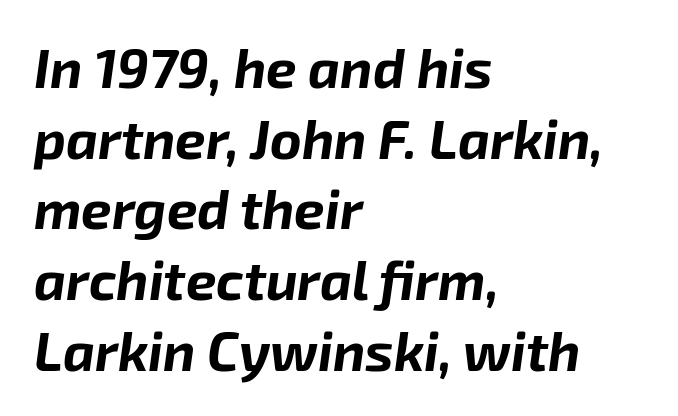
The image shows 54 px bold type, italic (leaning right); set left-aligned, normal line spacing (1.31x), normal letter spacing, not underlined; low stroke contrast and a medium x-height.
